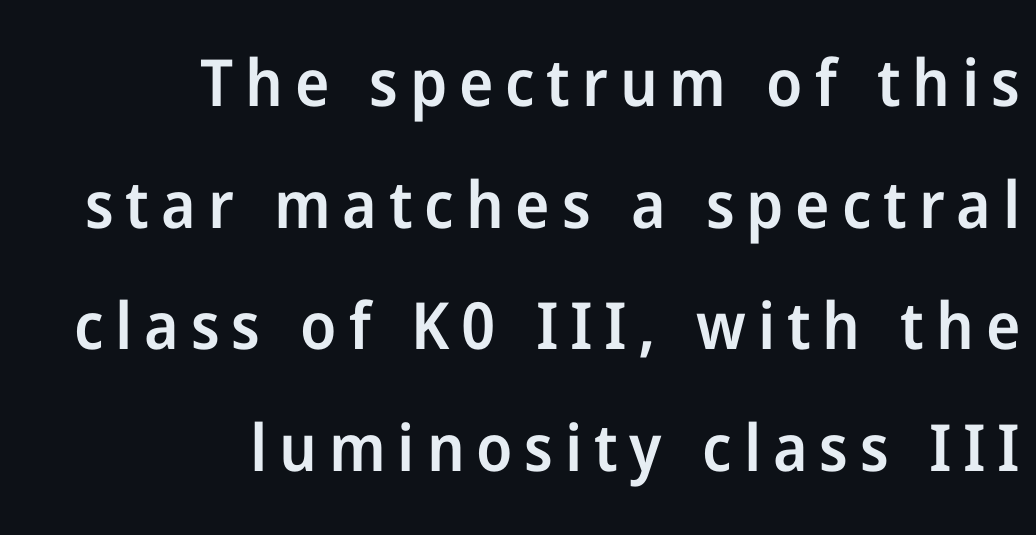
Think of a printed novel: that variable character pitch is what you see here. Underlining? Definitely not there. The text block is weighted toward the right margin, trailing off unevenly leftward. The letters stand upright; this is a roman face. Unlike a traditional serif, this face leaves its strokes unadorned. Set as a demibold, roughly 600 on the weight scale.
